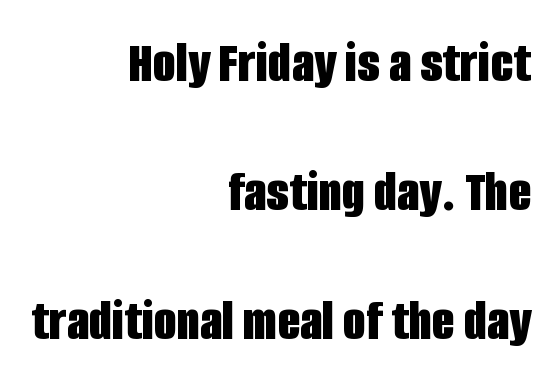
The image shows 59 px bold, condensed sans-serif type, upright; set right-aligned, loose line spacing (2.19x), normal letter spacing, not underlined; low stroke contrast and a large x-height.
